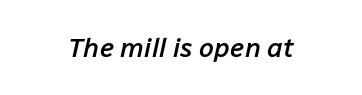
{"italic": "yes", "lean": "right", "slant_degrees": 12, "bold": "semi", "underline": "no", "letter_spacing": "normal", "letter_spacing_em": 0.0, "glyph_px": 27}
